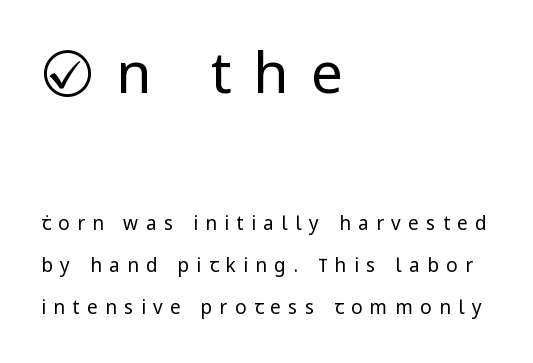
{"serif": "no", "italic": "no", "bold": "no", "weight": "regular", "width": "normal", "stroke_contrast": "low", "x_height": "medium", "monospaced": "no", "underline": "no", "align": "left", "line_spacing": "loose", "line_spacing_ratio": 2.2, "letter_spacing": "wide", "letter_spacing_em": 0.39, "larger_block": "first", "size_ratio": 3.0, "glyph_px": 57}
